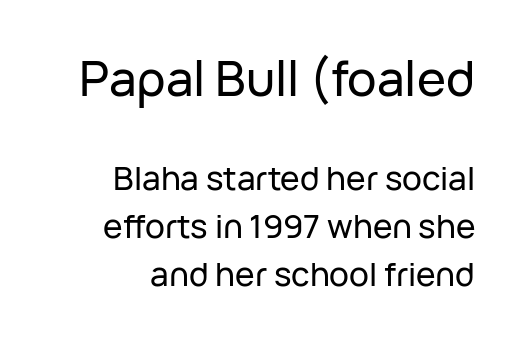
Q: Is the text italic (slanted)? A: No, it is upright.
Q: Is the typeface a serif or a sans-serif typeface? A: Sans-serif.
Q: Is the text underlined? A: No.
Q: How is the paragraph aligned? A: Right-aligned.
Q: Is the spacing between letters normal or unusually wide? A: Normal.
Q: Is the spacing between lines tight, normal or loose? A: Normal.
Q: Which block of text is set in a larger size, the first (top) or the second (bottom)? A: The first (top) one.
Q: Width (condensed, normal, or wide)? A: Normal.
Q: Stroke contrast? A: Low.
Q: x-height? A: Medium.
Q: Monospaced? A: No.
